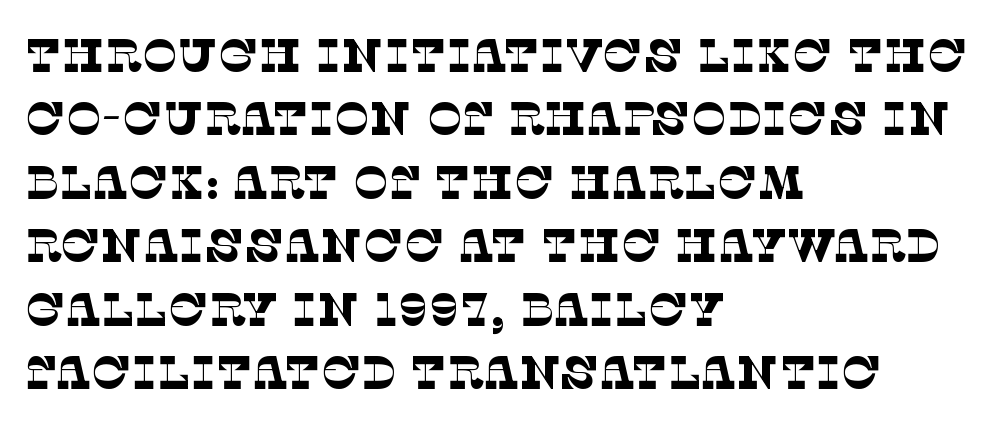
Q: Is the text bold? A: No.
Q: Is the typeface a serif or a sans-serif typeface? A: Serif.
Q: Is the text underlined? A: No.
Q: How is the paragraph aligned? A: Left-aligned.
Q: Is the spacing between letters normal or unusually wide? A: Normal.
Q: Is the spacing between lines tight, normal or loose? A: Normal.
Q: Width (condensed, normal, or wide)? A: Normal.
Q: Stroke contrast? A: Low.
Q: x-height? A: Large.
Q: Monospaced? A: No.
